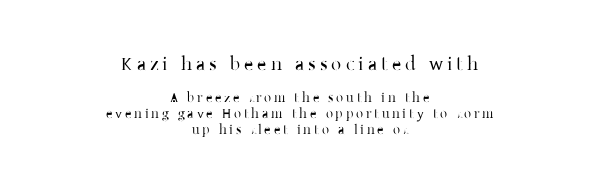
{"italic": "no", "underline": "no", "align": "center", "line_spacing": "tight", "line_spacing_ratio": 1.12, "letter_spacing": "wide", "letter_spacing_em": 0.2, "larger_block": "first", "size_ratio": 1.43, "glyph_px": 20}
